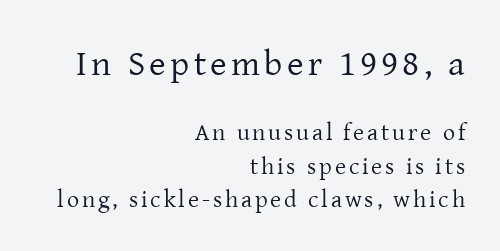
A typesetter would call this proportional, since set widths differ per character. The specimen omits any rule beneath the text block's lines. Leading matches the norm, producing a regular column. You can tell from the footed stems that serif type was used.
